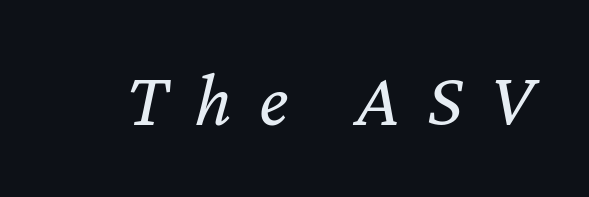
The image shows 77 px regular-weight type, italic (leaning right); set unusually wide letter spacing (+0.35 em), not underlined; low stroke contrast and a medium x-height.
